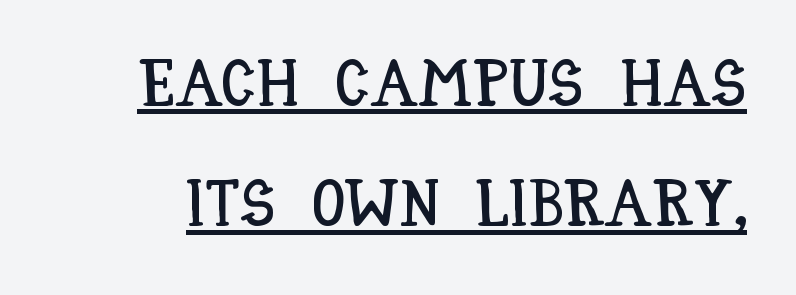
The image shows 66 px condensed type, upright; set line spacing 1.82x, normal letter spacing, underlined; low stroke contrast and a large x-height.
